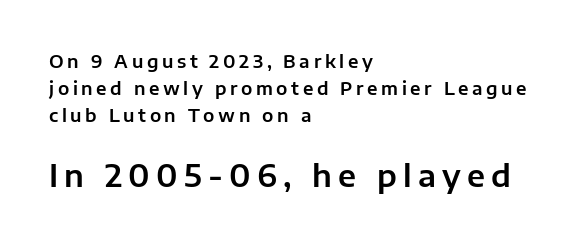
These lines have a slow, spaced-out rhythm from letter to letter. Notice how descenders clear the ascenders below comfortably — that's standard leading. Does the bottom block carry the larger type? Yes, it does. In terms of letterform style, serifs are entirely absent. Each row of text sits above clean, open space.
